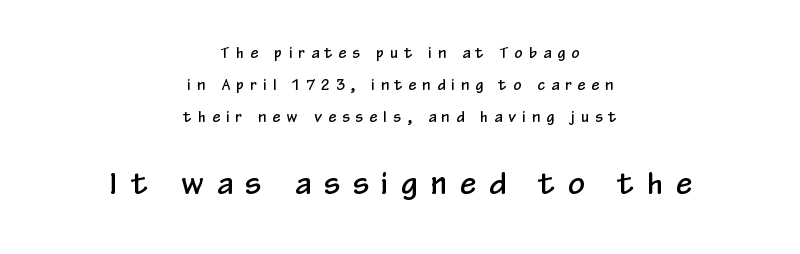
{"serif": "no", "italic": "no", "width": "condensed", "stroke_contrast": "low", "x_height": "medium", "monospaced": "no", "underline": "no", "align": "center", "line_spacing": "loose", "line_spacing_ratio": 2.29, "letter_spacing": "wide", "letter_spacing_em": 0.46, "larger_block": "second", "size_ratio": 2.07, "glyph_px": 29}
